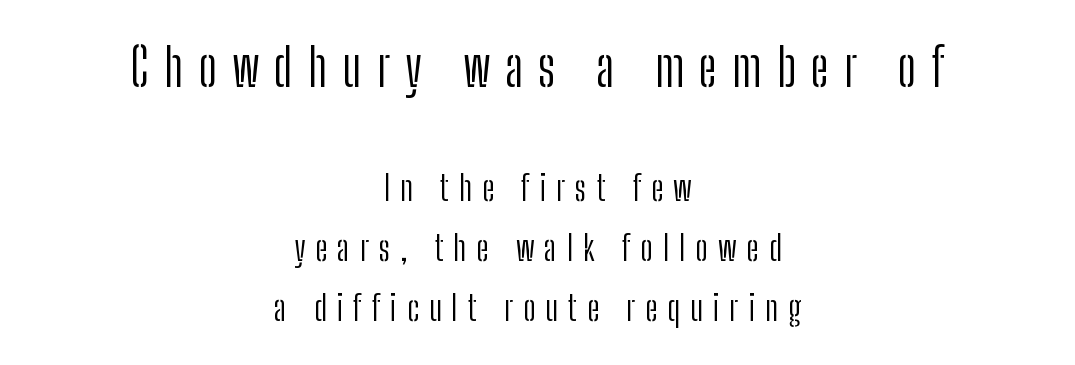
Q: Is the text bold? A: No.
Q: Is the text italic (slanted)? A: No, it is upright.
Q: Is the typeface a serif or a sans-serif typeface? A: Sans-serif.
Q: Is the text underlined? A: No.
Q: How is the paragraph aligned? A: Centered.
Q: Is the spacing between letters normal or unusually wide? A: Unusually wide.
Q: Which block of text is set in a larger size, the first (top) or the second (bottom)? A: The first (top) one.
Q: Width (condensed, normal, or wide)? A: Condensed.
Q: Stroke contrast? A: Low.
Q: x-height? A: Medium.
Q: Monospaced? A: No.
